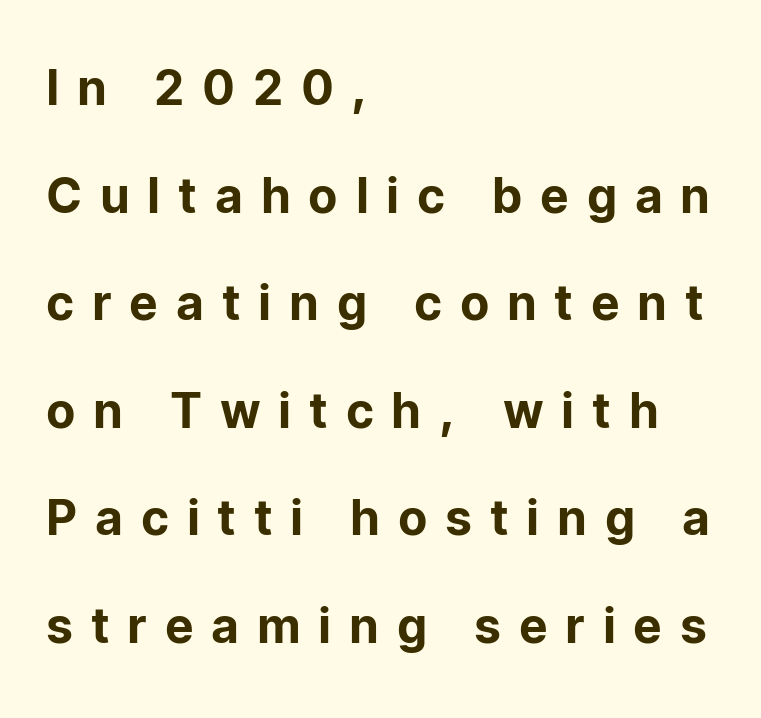
The image shows 48 px sans-serif type, upright; set left-aligned, loose line spacing (2.24x), unusually wide letter spacing (+0.37 em), not underlined; low stroke contrast and a medium x-height.
